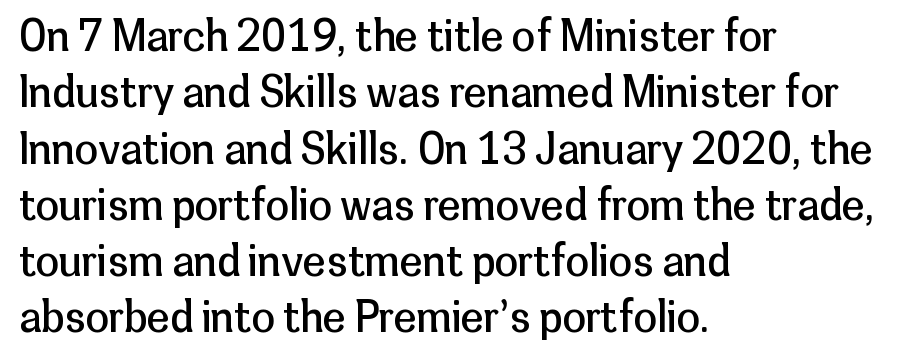
Q: Is the text bold? A: No.
Q: Is the text italic (slanted)? A: No, it is upright.
Q: Is the typeface a serif or a sans-serif typeface? A: Sans-serif.
Q: Is the text underlined? A: No.
Q: How is the paragraph aligned? A: Left-aligned.
Q: Is the spacing between letters normal or unusually wide? A: Normal.
Q: Is the spacing between lines tight, normal or loose? A: Normal.
Q: Width (condensed, normal, or wide)? A: Normal.
Q: Stroke contrast? A: Low.
Q: x-height? A: Medium.
Q: Monospaced? A: No.
